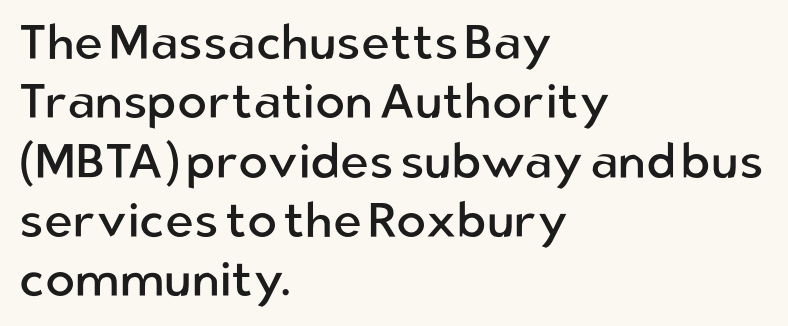
{"serif": "no", "italic": "no", "bold": "no", "weight": "regular", "width": "normal", "stroke_contrast": "low", "x_height": "medium", "monospaced": "no", "underline": "no", "align": "left", "line_spacing_ratio": 1.21, "letter_spacing": "normal", "letter_spacing_em": 0.0, "glyph_px": 49}
